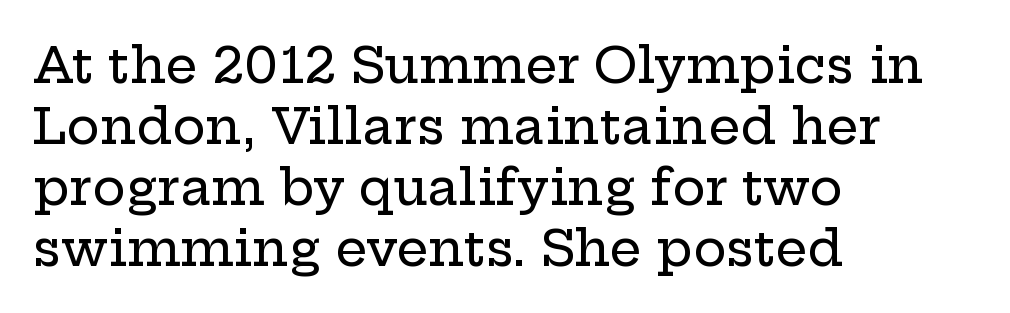
The image shows 50 px wide serif type, upright; set left-aligned, line spacing 1.22x, normal letter spacing, not underlined; low stroke contrast and a medium x-height.
